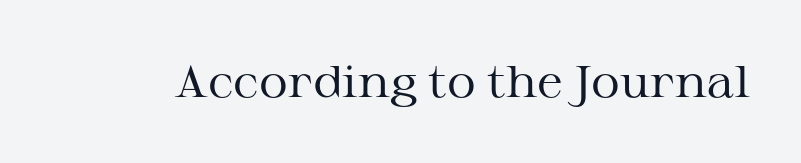
The image shows 45 px regular-weight, wide serif type, upright; set normal letter spacing, not underlined; medium stroke contrast and a medium x-height.
